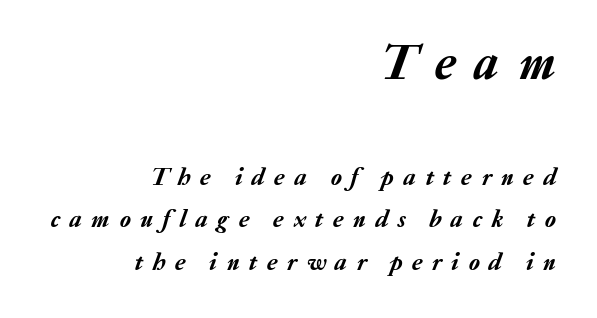
{"italic": "yes", "lean": "right", "slant_degrees": 20, "width": "normal", "stroke_contrast": "low", "x_height": "medium", "monospaced": "no", "underline": "no", "align": "right", "line_spacing": "normal", "line_spacing_ratio": 1.7, "letter_spacing": "wide", "letter_spacing_em": 0.39, "larger_block": "first", "size_ratio": 2.0, "glyph_px": 50}
